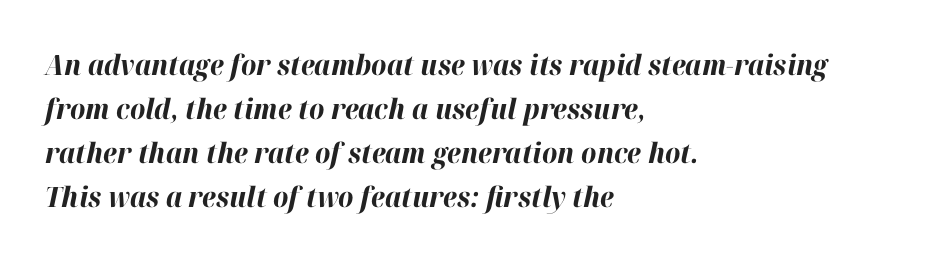
{"italic": "yes", "lean": "right", "slant_degrees": 12, "bold": "yes", "weight": "bold", "width": "normal", "stroke_contrast": "high", "x_height": "medium", "monospaced": "no", "underline": "no", "align": "left", "line_spacing": "normal", "line_spacing_ratio": 1.57, "letter_spacing": "normal", "letter_spacing_em": 0.0, "glyph_px": 28}
